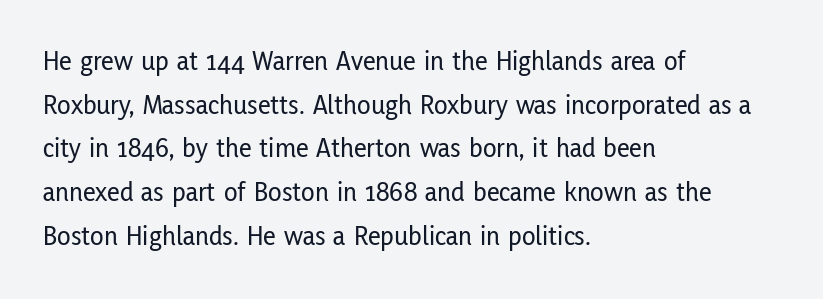
The lettering stays uniformly vertical, giving the passage a roman look. Horizontal bands of white between lines are of average thickness. The text block is weighted toward the left margin, trailing off unevenly rightward. Plain, unruled lines of type. Character widths vary here, with narrow letters taking less room than wide ones. Letterform terminals end flat and unadorned throughout the passage.
